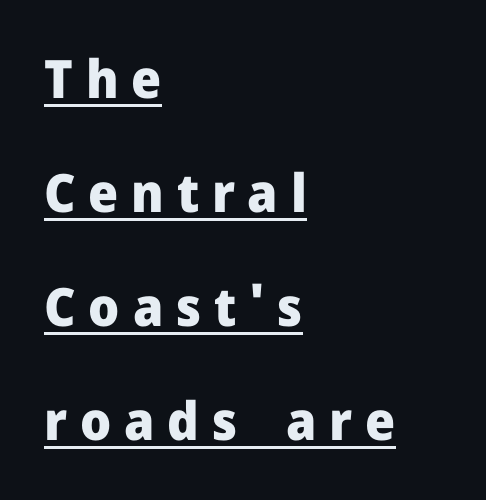
The image shows 53 px heavy sans-serif type, upright; set left-aligned, loose line spacing (2.15x), unusually wide letter spacing (+0.24 em), underlined; low stroke contrast and a medium x-height.
